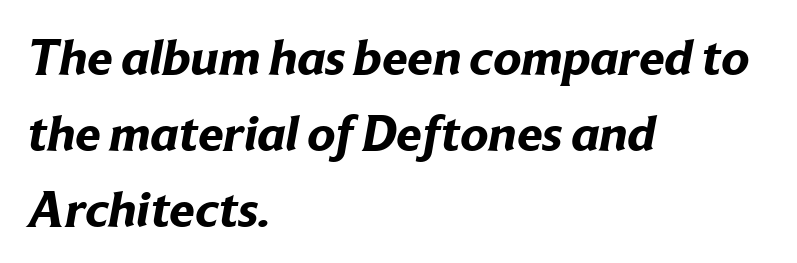
Q: Is the text bold? A: Yes.
Q: Is the typeface a serif or a sans-serif typeface? A: Sans-serif.
Q: Is the text underlined? A: No.
Q: How is the paragraph aligned? A: Left-aligned.
Q: Is the spacing between letters normal or unusually wide? A: Normal.
Q: Is the spacing between lines tight, normal or loose? A: Normal.
Q: Width (condensed, normal, or wide)? A: Normal.
Q: Stroke contrast? A: Low.
Q: x-height? A: Medium.
Q: Monospaced? A: No.
